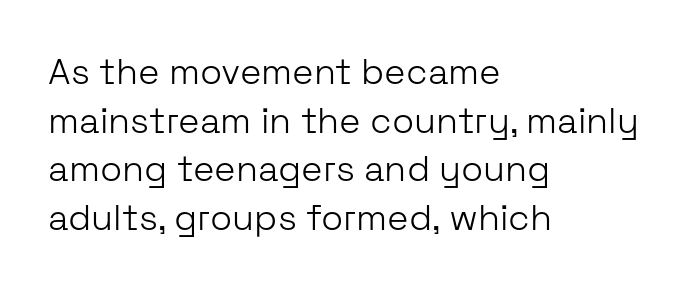
{"serif": "no", "italic": "no", "bold": "no", "weight": "light", "width": "normal", "stroke_contrast": "low", "x_height": "medium", "monospaced": "no", "underline": "no", "align": "left", "line_spacing": "normal", "line_spacing_ratio": 1.35, "letter_spacing": "normal", "letter_spacing_em": 0.0, "glyph_px": 36}
